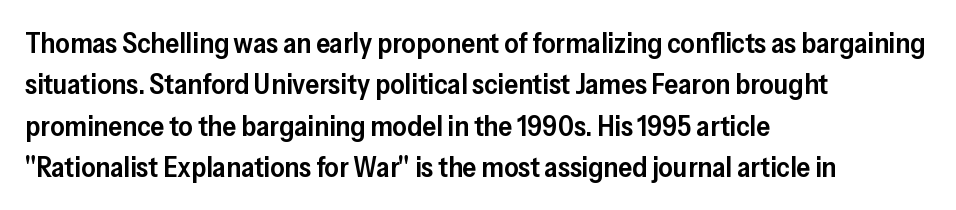
Q: Is the text bold? A: Semi-bold.
Q: Is the text italic (slanted)? A: No, it is upright.
Q: Is the typeface a serif or a sans-serif typeface? A: Sans-serif.
Q: Is the text underlined? A: No.
Q: How is the paragraph aligned? A: Left-aligned.
Q: Is the spacing between letters normal or unusually wide? A: Normal.
Q: Is the spacing between lines tight, normal or loose? A: Normal.
Q: Width (condensed, normal, or wide)? A: Normal.
Q: Stroke contrast? A: Low.
Q: x-height? A: Medium.
Q: Monospaced? A: No.
